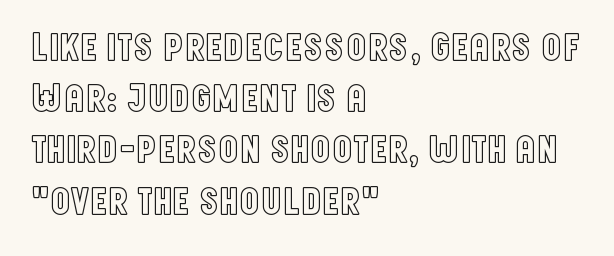
Q: Is the text italic (slanted)? A: No, it is upright.
Q: Is the text underlined? A: No.
Q: How is the paragraph aligned? A: Left-aligned.
Q: Is the spacing between letters normal or unusually wide? A: Normal.
Q: Is the spacing between lines tight, normal or loose? A: Normal.
Q: Width (condensed, normal, or wide)? A: Condensed.
Q: x-height? A: Large.
Q: Monospaced? A: No.
